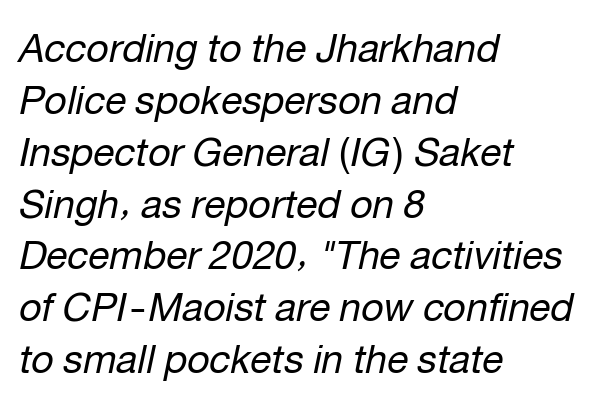
{"italic": "yes", "lean": "right", "slant_degrees": 12, "bold": "no", "weight": "regular", "width": "normal", "stroke_contrast": "low", "x_height": "medium", "monospaced": "no", "underline": "no", "align": "left", "line_spacing": "normal", "line_spacing_ratio": 1.33, "letter_spacing": "normal", "letter_spacing_em": 0.0, "glyph_px": 39}
